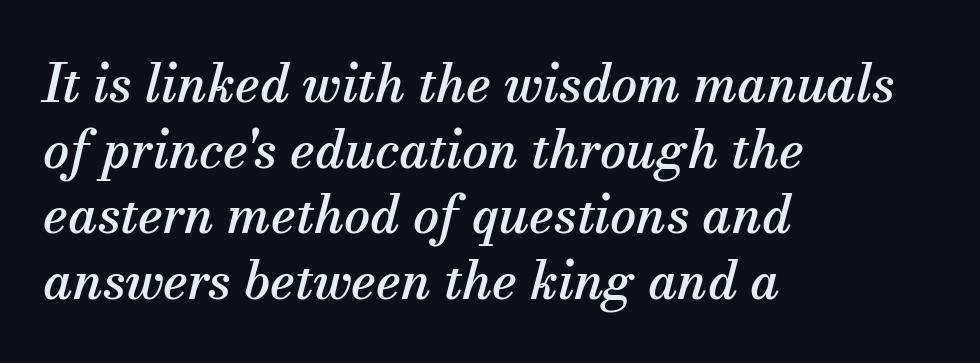
Q: Is the text italic (slanted)? A: Yes, it leans right by about 13 degrees.
Q: Is the typeface a serif or a sans-serif typeface? A: Serif.
Q: Is the text underlined? A: No.
Q: How is the paragraph aligned? A: Left-aligned.
Q: Is the spacing between letters normal or unusually wide? A: Normal.
Q: Is the spacing between lines tight, normal or loose? A: Normal.
Q: Width (condensed, normal, or wide)? A: Normal.
Q: Stroke contrast? A: Medium.
Q: x-height? A: Small.
Q: Monospaced? A: No.
